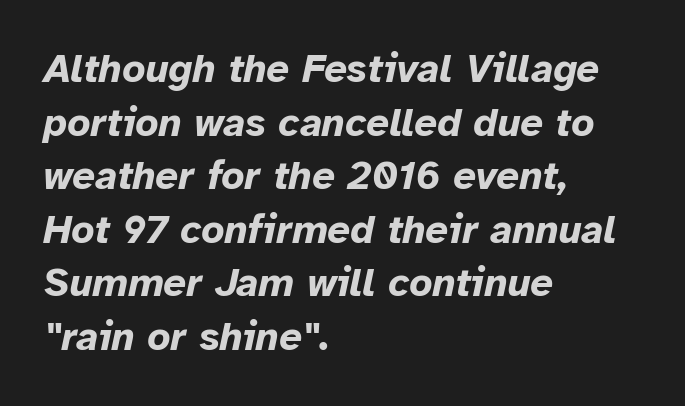
The image shows 40 px bold type, italic (leaning right); set left-aligned, normal line spacing (1.34x), normal letter spacing, not underlined; low stroke contrast and a medium x-height.
